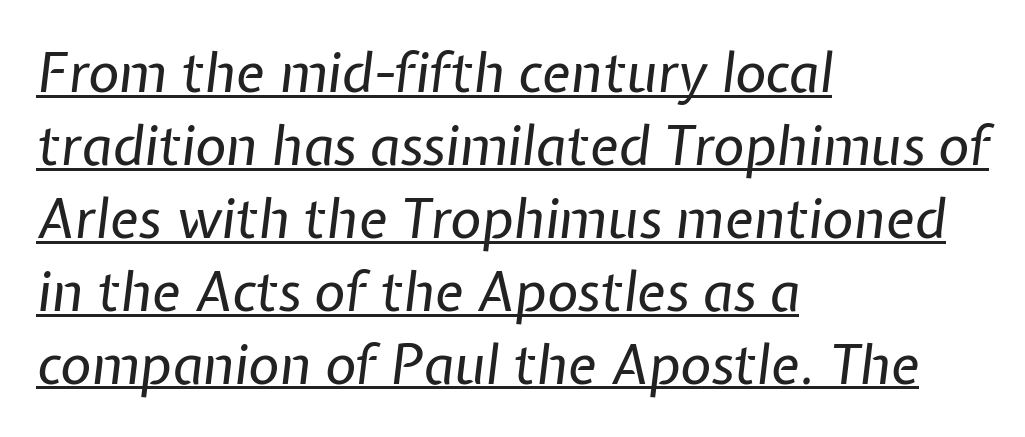
The image shows 54 px regular-weight type, italic (leaning right); set left-aligned, normal line spacing (1.35x), normal letter spacing, underlined; low stroke contrast and a medium x-height.
